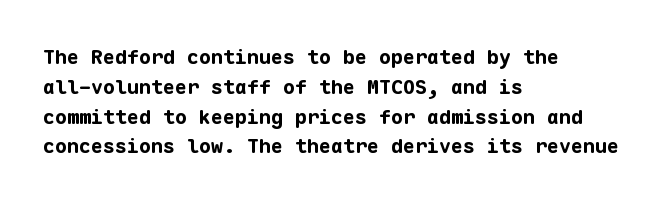
Q: Is the text bold? A: Yes.
Q: Is the text italic (slanted)? A: No, it is upright.
Q: Is the text underlined? A: No.
Q: How is the paragraph aligned? A: Left-aligned.
Q: Is the spacing between letters normal or unusually wide? A: Normal.
Q: Is the spacing between lines tight, normal or loose? A: Normal.
